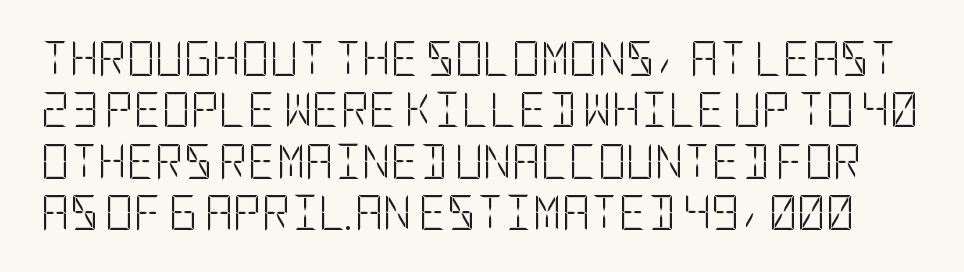
Do the letters lean? They stand straight. The lines sit at an ordinary, default distance from one another. Has an underline been added? It has not. Students, note that the glyphs here touch the page at normal intervals.
